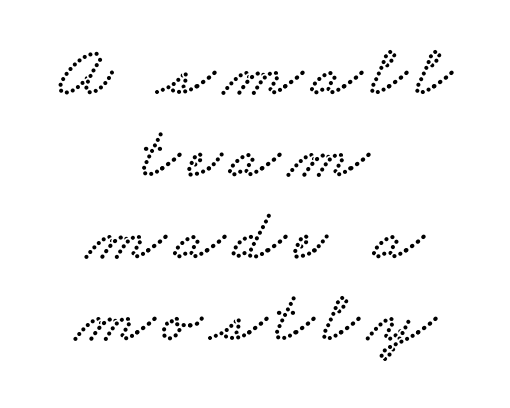
Q: Is the typeface a serif or a sans-serif typeface? A: Serif.
Q: Is the text underlined? A: No.
Q: How is the paragraph aligned? A: Centered.
Q: Is the spacing between lines tight, normal or loose? A: Tight.
Q: Width (condensed, normal, or wide)? A: Wide.
Q: Stroke contrast? A: Low.
Q: x-height? A: Small.
Q: Monospaced? A: No.
